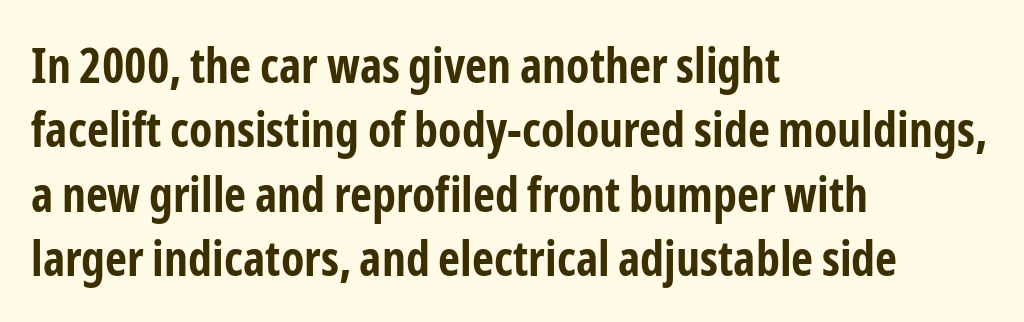
The image shows 48 px bold, condensed sans-serif type, upright; set left-aligned, normal line spacing (1.34x), normal letter spacing, not underlined; low stroke contrast and a medium x-height.
